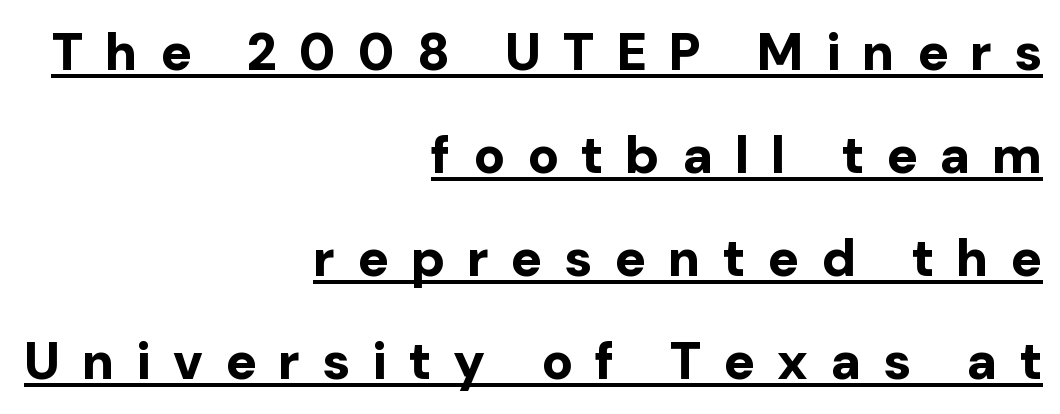
{"serif": "no", "italic": "no", "bold": "yes", "weight": "bold", "width": "normal", "stroke_contrast": "low", "x_height": "medium", "monospaced": "no", "underline": "yes", "align": "right", "line_spacing": "loose", "line_spacing_ratio": 1.98, "letter_spacing": "wide", "letter_spacing_em": 0.42, "glyph_px": 52}
